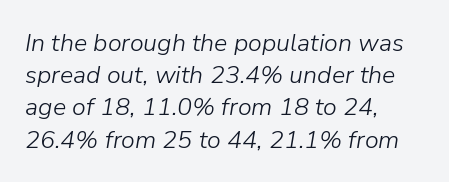
The image shows 25 px text type, italic (leaning right); set left-aligned, normal line spacing (1.29x), normal letter spacing, not underlined.
